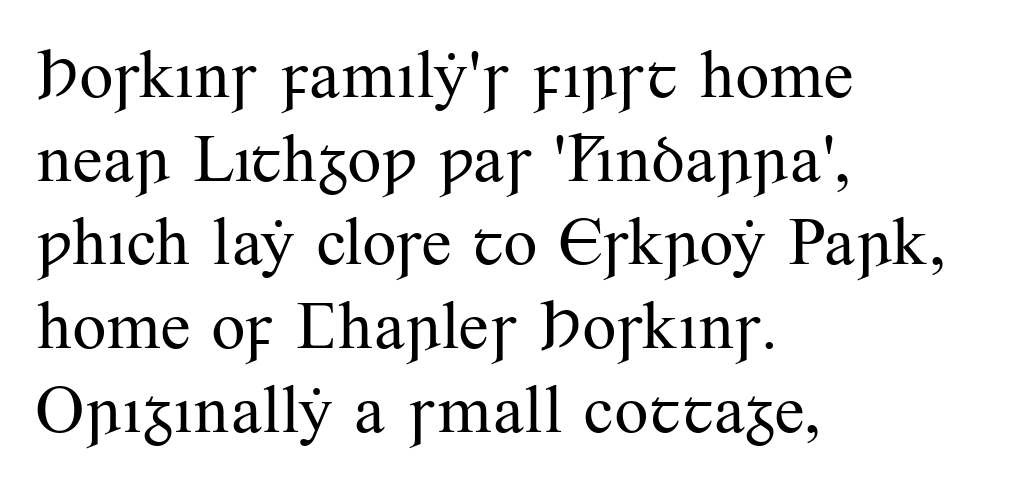
The tracking reads as untouched default to a designer's eye. This sample uses an upright cut, with every glyph sitting square on the baseline. To sum up the face: it has serifs. The gap between lines stays unmarked. Stems and bowls with no extra thickness — not bold.
